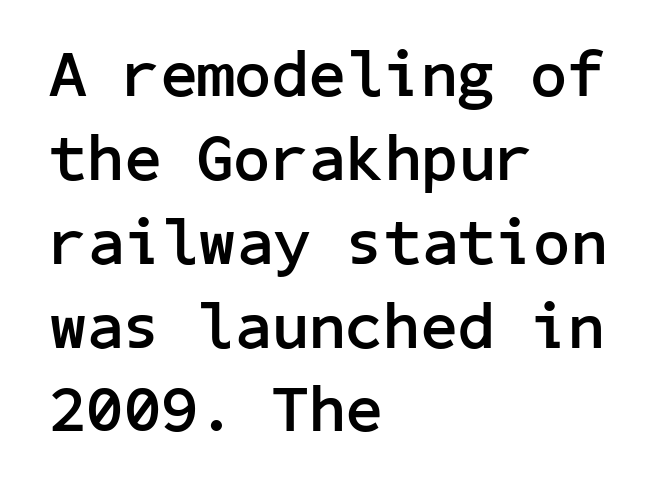
Q: Is the text bold? A: Yes.
Q: Is the text italic (slanted)? A: No, it is upright.
Q: Is the typeface a serif or a sans-serif typeface? A: Sans-serif.
Q: Is the text underlined? A: No.
Q: How is the paragraph aligned? A: Left-aligned.
Q: Is the spacing between letters normal or unusually wide? A: Normal.
Q: Is the spacing between lines tight, normal or loose? A: Normal.
Q: Width (condensed, normal, or wide)? A: Normal.
Q: Stroke contrast? A: Low.
Q: x-height? A: Medium.
